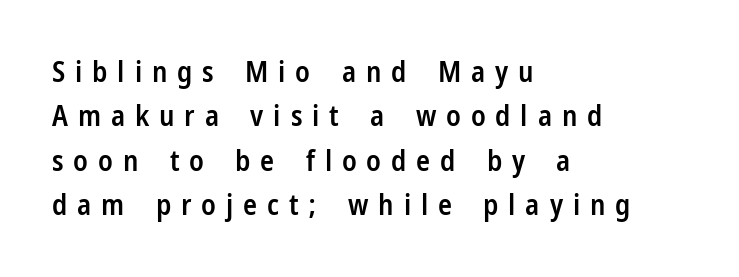
The image shows 29 px semibold, condensed sans-serif type, upright; set left-aligned, normal line spacing (1.53x), unusually wide letter spacing (+0.34 em), not underlined; low stroke contrast and a medium x-height.
